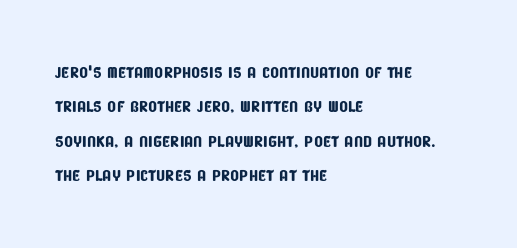
{"underline": "no", "align": "left", "line_spacing": "normal", "line_spacing_ratio": 1.49, "letter_spacing": "normal", "letter_spacing_em": 0.0, "glyph_px": 23}
